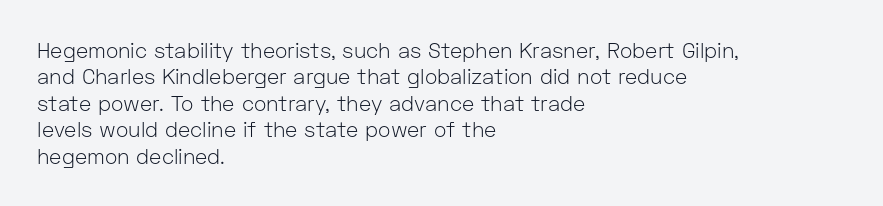
The rendering uses a moderate line-height, typical for paragraphs. Only glyphs here, with clear space below each row. The passage is arranged the way most books set body copy — flush left. Spacing between characters is what you'd get straight out of the box.
